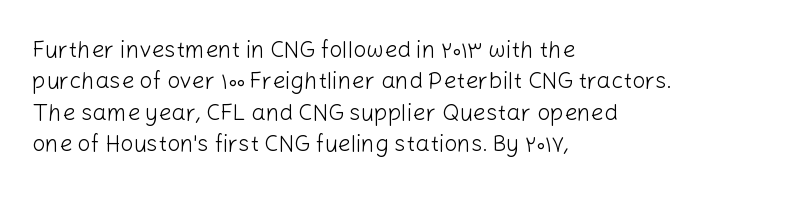
One glance says typical: line gaps are just what's usual. What stands out about the letter spacing? Nothing — it is the standard amount. This reads as an unemphasized weight, regular at the heaviest. The text block is weighted toward the left margin, trailing off unevenly rightward. Descender tails drop into unmarked territory. The specimen reads as upright at a glance.
